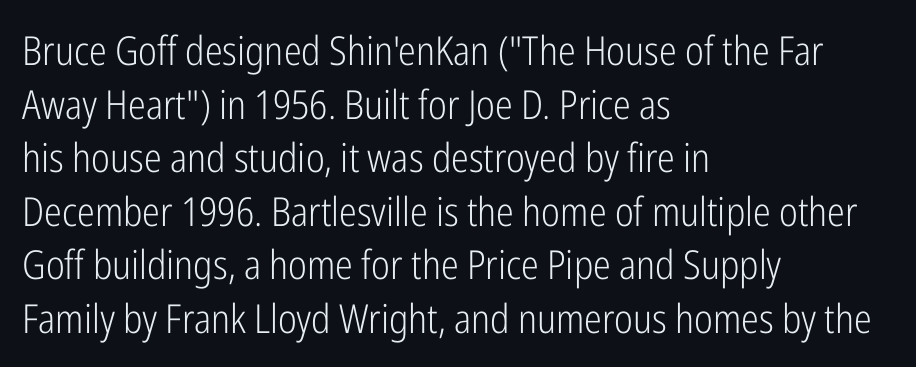
The image shows 40 px light, condensed sans-serif type, upright; set left-aligned, normal line spacing (1.34x), normal letter spacing, not underlined; low stroke contrast and a medium x-height.
